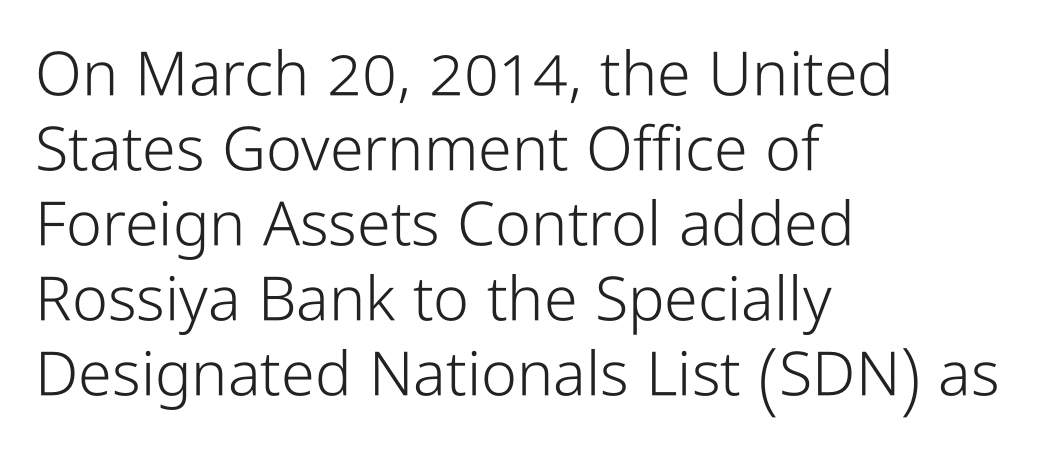
The image shows 61 px light, condensed sans-serif type, upright; set left-aligned, line spacing 1.23x, normal letter spacing, not underlined; low stroke contrast and a medium x-height.
